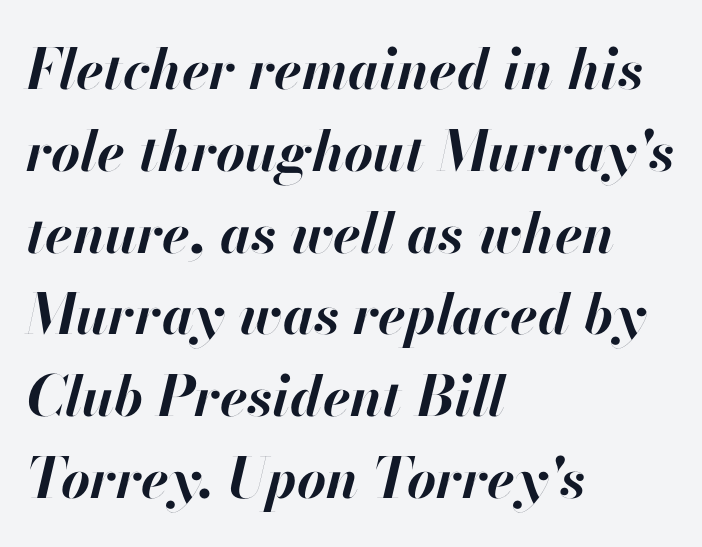
Q: Is the text bold? A: Yes.
Q: Is the text italic (slanted)? A: Yes, it leans right by about 13 degrees.
Q: Is the text underlined? A: No.
Q: How is the paragraph aligned? A: Left-aligned.
Q: Is the spacing between letters normal or unusually wide? A: Normal.
Q: Is the spacing between lines tight, normal or loose? A: Normal.
Q: Width (condensed, normal, or wide)? A: Normal.
Q: Stroke contrast? A: High.
Q: x-height? A: Small.
Q: Monospaced? A: No.
